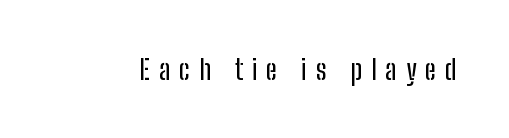
{"serif": "no", "italic": "no", "width": "condensed", "stroke_contrast": "low", "x_height": "medium", "monospaced": "no", "underline": "no", "letter_spacing": "wide", "letter_spacing_em": 0.32, "glyph_px": 28}
